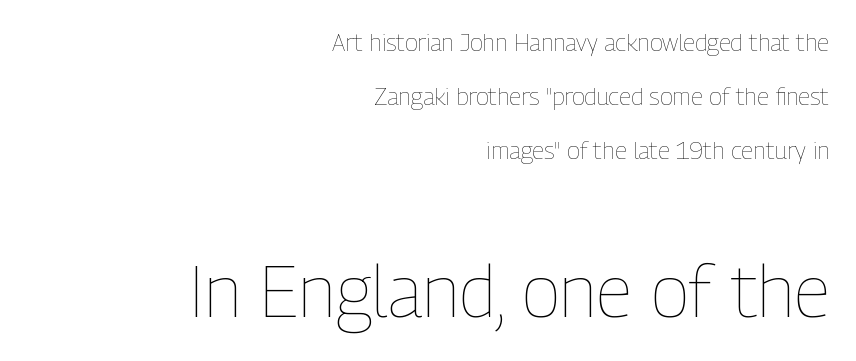
A bare baseline throughout the passage. Rows of type keep a wide berth in the vertical direction. Look at the tracking — it's just the regular setting, nothing added. These lines were composed using upright roman letters.
